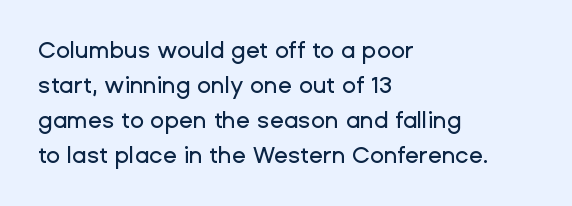
Left-aligned paragraph, ragged on the right. This sample uses an upright cut, with every glyph sitting square on the baseline. Only glyphs here, with clear space below each row. In terms of letterspacing, this is plain default setting. The line-height multiplier appears to be the usual default.
